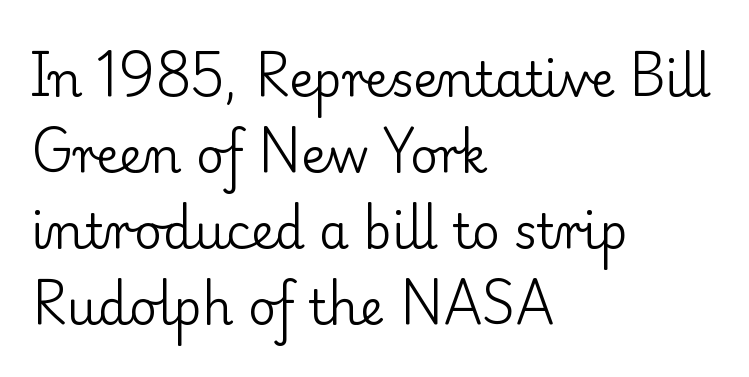
{"serif": "yes", "italic": "no", "bold": "no", "weight": "regular", "width": "normal", "stroke_contrast": "low", "x_height": "small", "monospaced": "no", "underline": "no", "align": "left", "line_spacing": "normal", "line_spacing_ratio": 1.58, "letter_spacing": "normal", "letter_spacing_em": 0.0, "glyph_px": 48}
